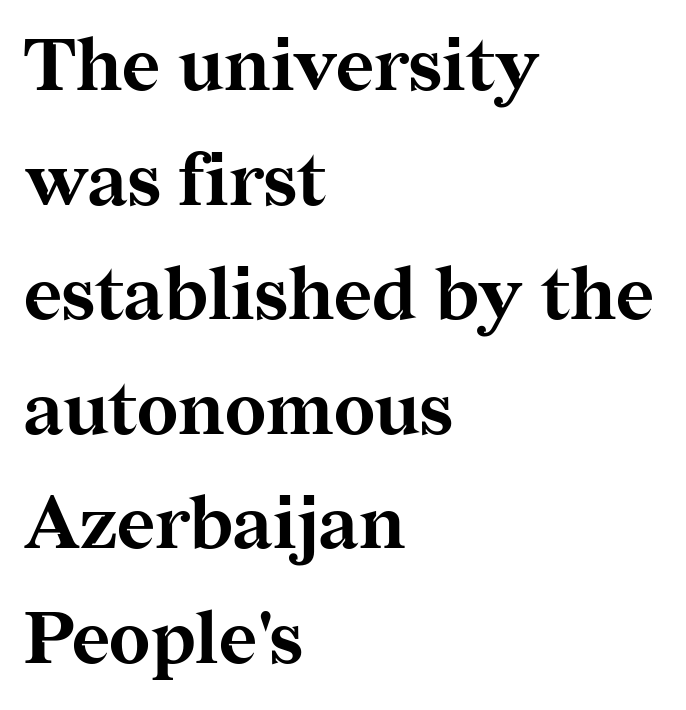
The glyphs in this specimen are seriffed. Summary of weight: heavy, a full bold. Spacing verdict: proportional, widths tailored to each character. Line beginnings align vertically; line endings do not.
